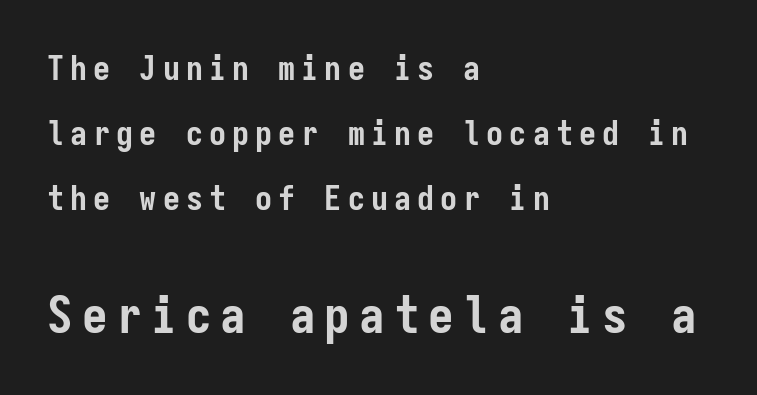
The image shows 51 px semibold, condensed sans-serif type, upright, monospaced; set left-aligned, loose line spacing (1.91x), not underlined; the second (bottom) block is 1.5x larger; low stroke contrast and a medium x-height.
